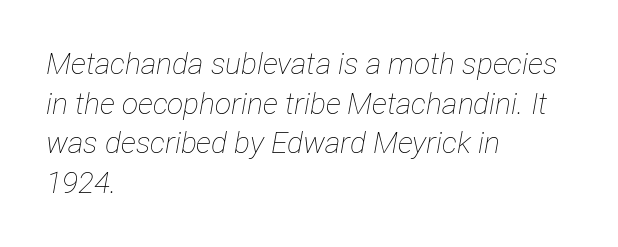
{"italic": "yes", "lean": "right", "slant_degrees": 12, "bold": "no", "weight": "thin", "width": "condensed", "stroke_contrast": "low", "x_height": "medium", "monospaced": "no", "underline": "no", "align": "left", "line_spacing": "normal", "line_spacing_ratio": 1.32, "letter_spacing": "normal", "letter_spacing_em": 0.0, "glyph_px": 30}
